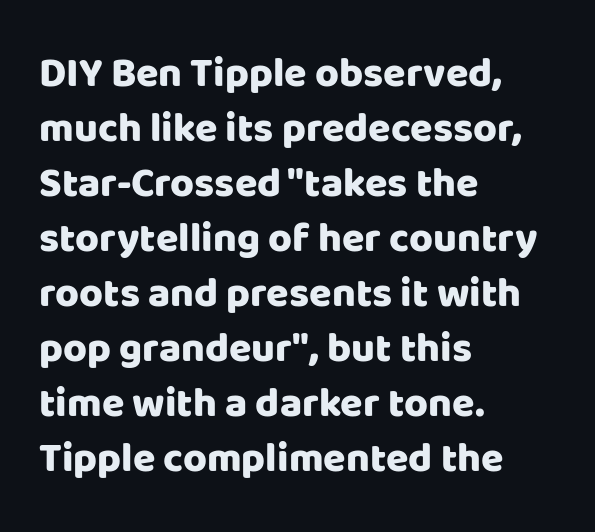
The image shows 41 px sans-serif type, upright; set left-aligned, normal line spacing (1.34x), normal letter spacing, not underlined; low stroke contrast and a large x-height.
